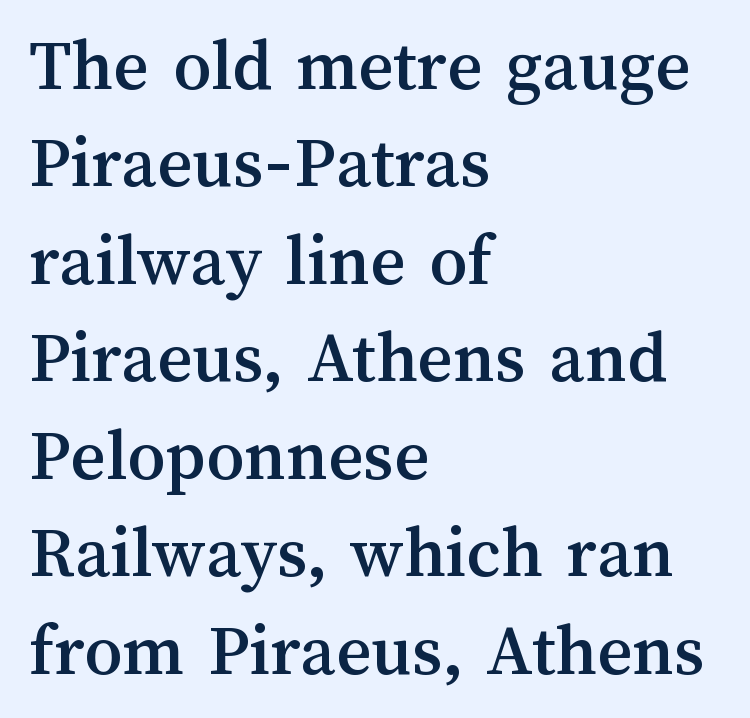
{"italic": "no", "width": "normal", "stroke_contrast": "medium", "x_height": "medium", "monospaced": "no", "underline": "no", "align": "left", "line_spacing": "normal", "line_spacing_ratio": 1.3, "letter_spacing": "normal", "letter_spacing_em": 0.0, "glyph_px": 75}
